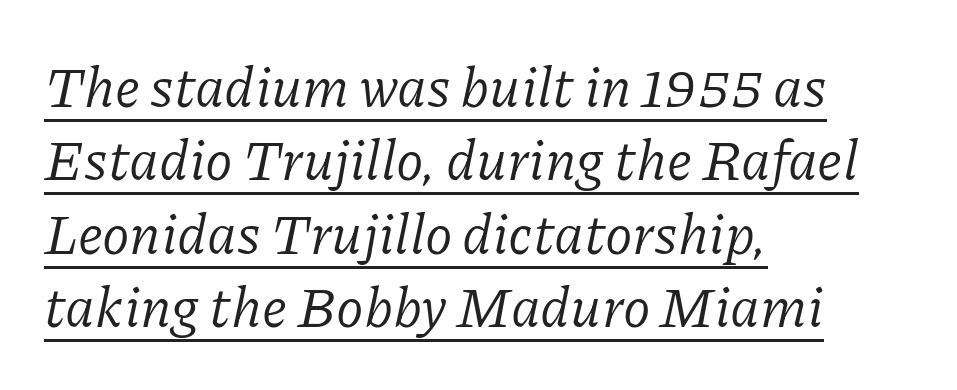
Each letter's strokes conclude with small projecting serifs. Think of a printed novel: that variable character pitch is what you see here. The passage shown stacks its lines at a standard gap. Letters have the restrained weight of plain body copy at most.
